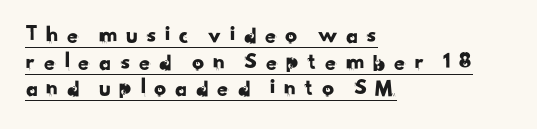
The image shows 24 px text type; set left-aligned, tight line spacing (1.11x), unusually wide letter spacing (+0.29 em), underlined.
